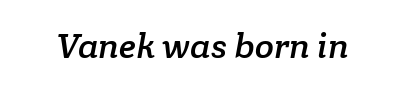
{"serif": "yes", "width": "normal", "stroke_contrast": "low", "x_height": "medium", "monospaced": "no", "underline": "no", "letter_spacing": "normal", "letter_spacing_em": 0.0, "glyph_px": 35}
